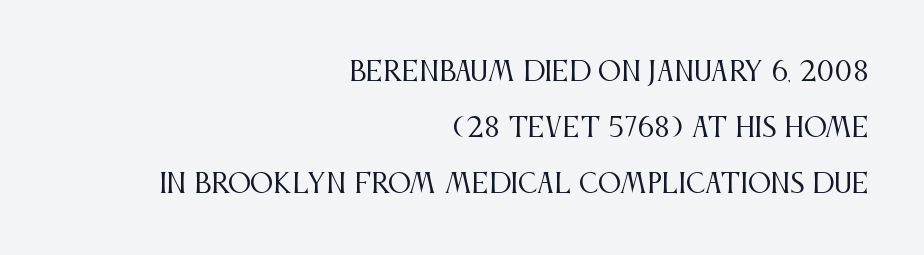
Type without underlining. Is there any slant? The stems are plumb. Line endings align vertically; line beginnings do not. No extra ink here — the face is not bold. The tracking reads as untouched default to a designer's eye.
